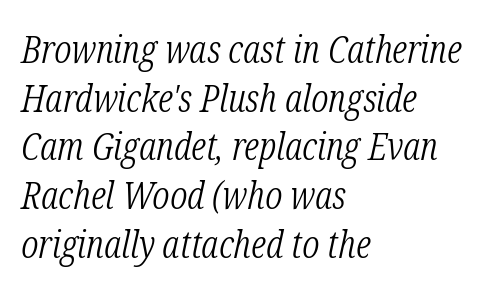
{"serif": "yes", "italic": "yes", "lean": "right", "slant_degrees": 12, "bold": "no", "weight": "light", "width": "condensed", "stroke_contrast": "low", "x_height": "medium", "monospaced": "no", "underline": "no", "align": "left", "line_spacing": "normal", "line_spacing_ratio": 1.25, "letter_spacing": "normal", "letter_spacing_em": 0.0, "glyph_px": 39}
